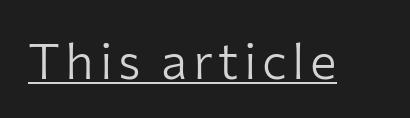
Q: Is the text bold? A: No.
Q: Is the text italic (slanted)? A: No, it is upright.
Q: Is the typeface a serif or a sans-serif typeface? A: Sans-serif.
Q: Is the text underlined? A: Yes.
Q: Width (condensed, normal, or wide)? A: Normal.
Q: Stroke contrast? A: Low.
Q: x-height? A: Medium.
Q: Monospaced? A: No.
